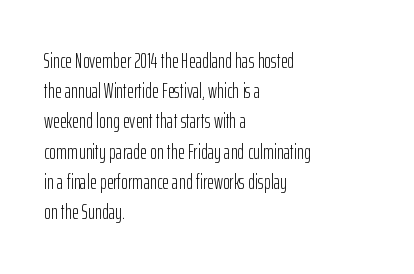
The image shows 21 px text type, upright; set left-aligned, normal line spacing (1.44x), normal letter spacing, not underlined.
